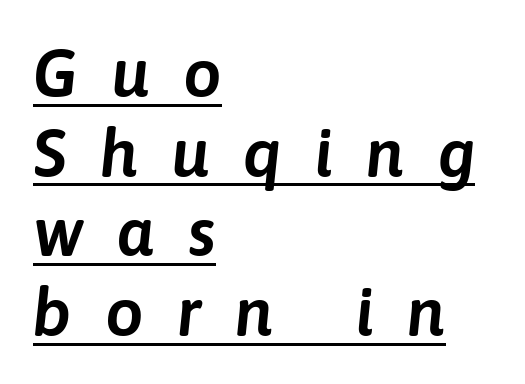
{"italic": "yes", "lean": "right", "slant_degrees": 6, "width": "normal", "stroke_contrast": "low", "x_height": "medium", "monospaced": "no", "underline": "yes", "align": "left", "line_spacing_ratio": 1.17, "letter_spacing": "wide", "letter_spacing_em": 0.49, "glyph_px": 68}
